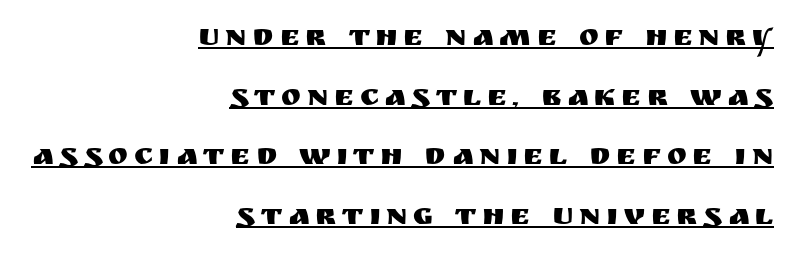
Grotesque or geometric, the face here clearly has no serifs. Line endings align vertically; line beginnings do not. Quick note: interline space is abundant. This is underlined copy, the kind a proofreader might mark for attention.
